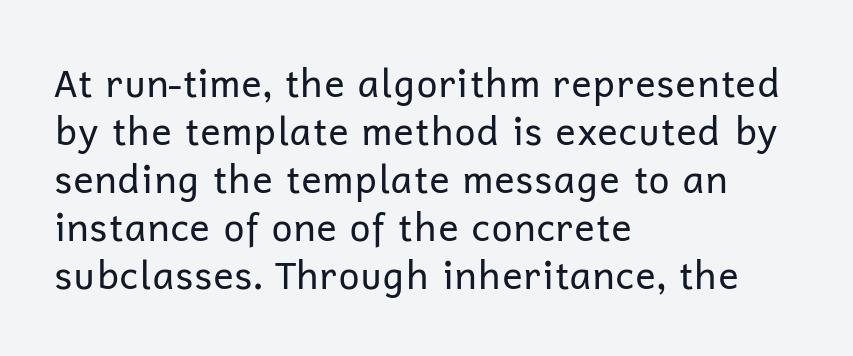
The image shows 38 px regular-weight sans-serif type, upright; set left-aligned, normal line spacing (1.26x), normal letter spacing, not underlined; low stroke contrast and a medium x-height.
